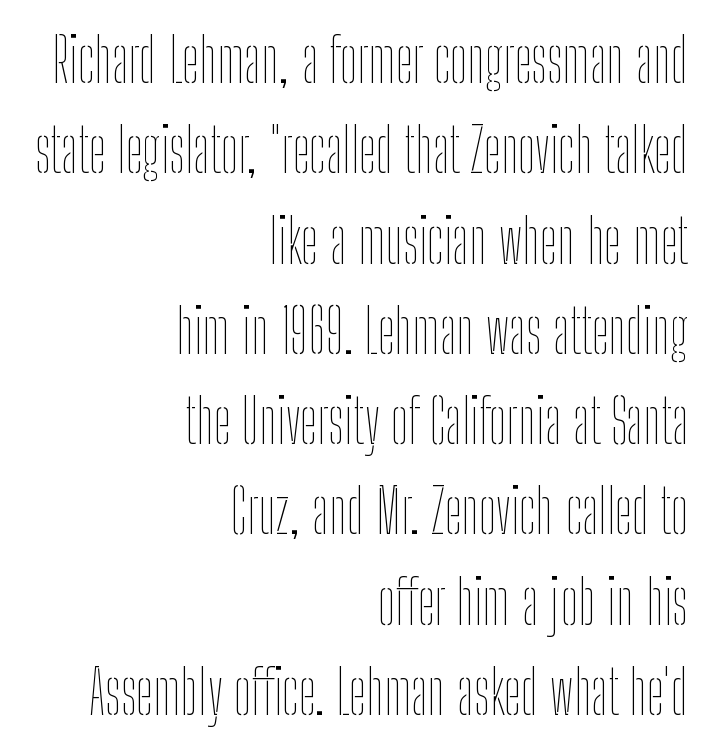
Q: Is the text bold? A: No.
Q: Is the text italic (slanted)? A: No, it is upright.
Q: Is the text underlined? A: No.
Q: How is the paragraph aligned? A: Right-aligned.
Q: Is the spacing between letters normal or unusually wide? A: Normal.
Q: Is the spacing between lines tight, normal or loose? A: Normal.
Q: Width (condensed, normal, or wide)? A: Condensed.
Q: Stroke contrast? A: Low.
Q: x-height? A: Medium.
Q: Monospaced? A: No.
